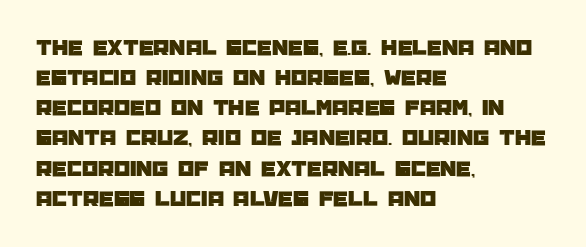
The image shows 23 px text type, upright; set left-aligned, normal line spacing (1.31x), normal letter spacing, not underlined.
